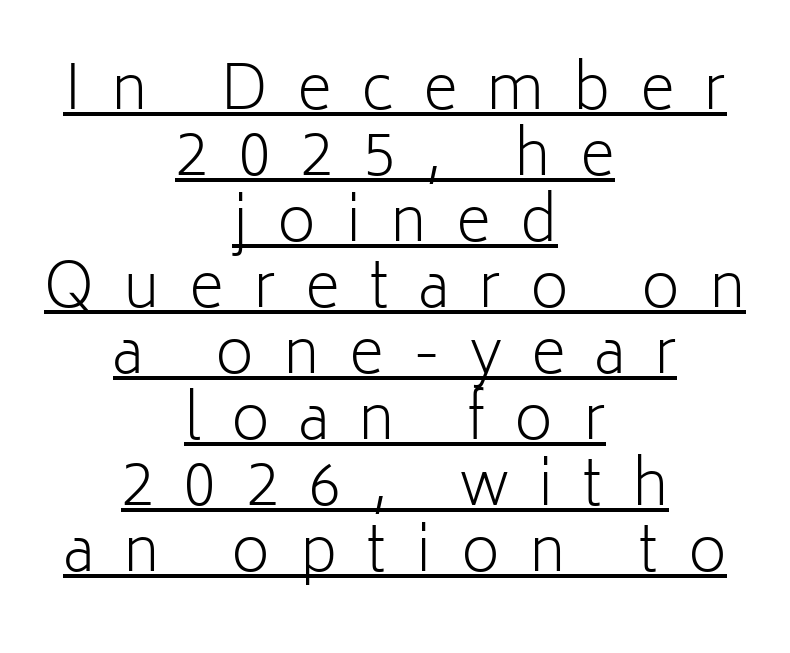
The image shows 60 px light sans-serif type, upright; set centered, tight line spacing (1.1x), unusually wide letter spacing (+0.49 em), underlined; low stroke contrast and a medium x-height.
